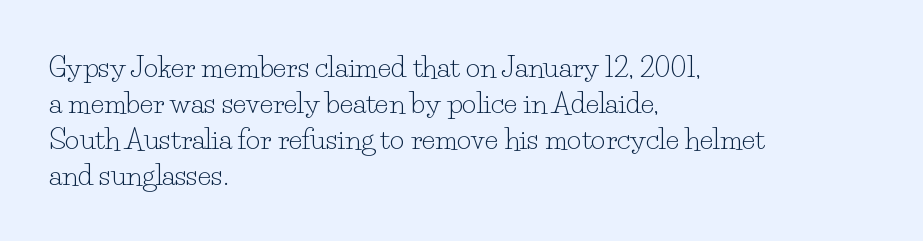
Q: Is the text bold? A: No.
Q: Is the text italic (slanted)? A: No, it is upright.
Q: Is the typeface a serif or a sans-serif typeface? A: Serif.
Q: Is the text underlined? A: No.
Q: How is the paragraph aligned? A: Left-aligned.
Q: Is the spacing between letters normal or unusually wide? A: Normal.
Q: Is the spacing between lines tight, normal or loose? A: Normal.
Q: Width (condensed, normal, or wide)? A: Normal.
Q: Stroke contrast? A: Low.
Q: x-height? A: Small.
Q: Monospaced? A: No.
